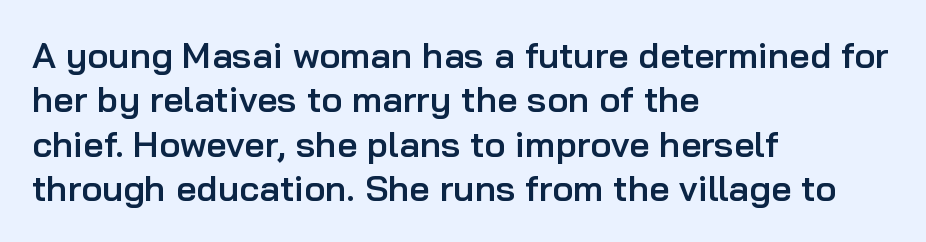
Short note: letters normally spaced. The face used here is a semibold: visibly heavier than regular, lighter than bold. Character widths vary here, with narrow letters taking less room than wide ones. Does the type have serifs? No, each stem ends abruptly.
